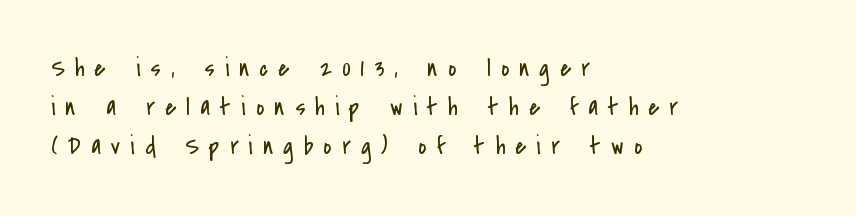
Q: Is the text bold? A: No.
Q: Is the text italic (slanted)? A: No, it is upright.
Q: Is the text underlined? A: No.
Q: How is the paragraph aligned? A: Left-aligned.
Q: Is the spacing between letters normal or unusually wide? A: Unusually wide.
Q: Is the spacing between lines tight, normal or loose? A: Normal.
